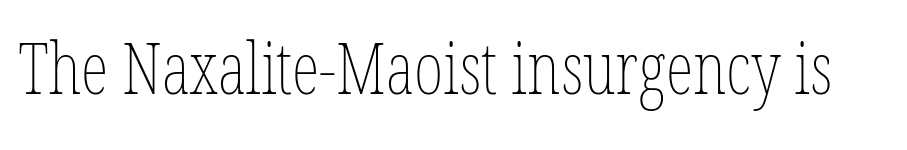
No extra tracking has been applied to these lines. This rendering features lettering with no underline. Compared with a typical body face, this is equally light or lighter still. The passage shown is typed in a proportional face where columns would drift.
